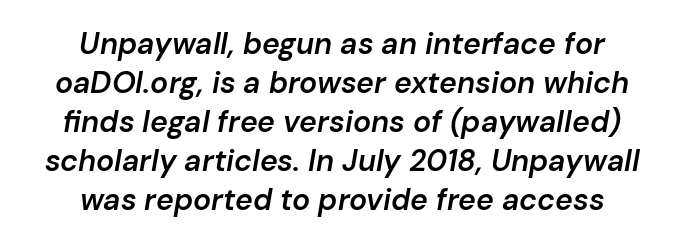
Q: Is the text bold? A: Semi-bold.
Q: Is the text italic (slanted)? A: Yes, it leans right by about 10 degrees.
Q: Is the text underlined? A: No.
Q: How is the paragraph aligned? A: Centered.
Q: Is the spacing between letters normal or unusually wide? A: Normal.
Q: Is the spacing between lines tight, normal or loose? A: Normal.
Q: Width (condensed, normal, or wide)? A: Normal.
Q: Stroke contrast? A: Low.
Q: x-height? A: Medium.
Q: Monospaced? A: No.
